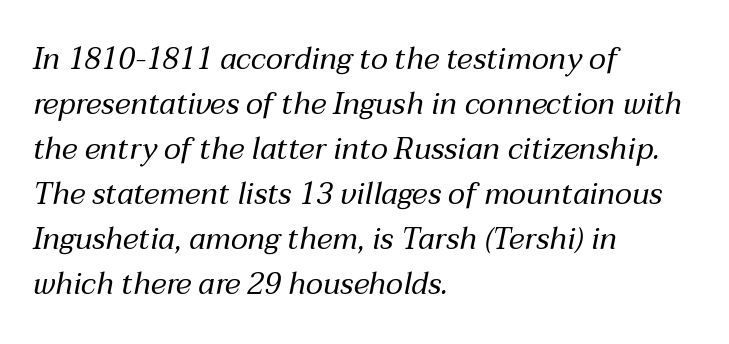
Beneath every word, the page is bare. The space between consecutive lines is moderate. Compared with a centered layout, this one pins lines to the left instead. Stroke mass is kept to a normal reading level or below.
